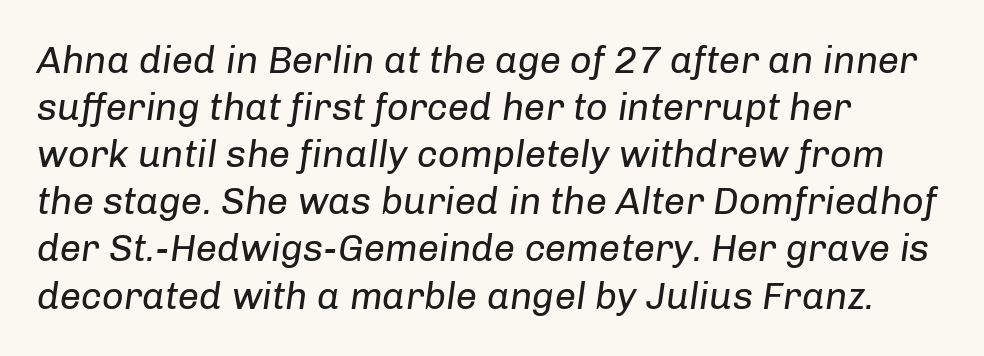
The image shows 38 px regular-weight type, italic (leaning right); set left-aligned, line spacing 1.24x, normal letter spacing, not underlined; low stroke contrast and a medium x-height.
